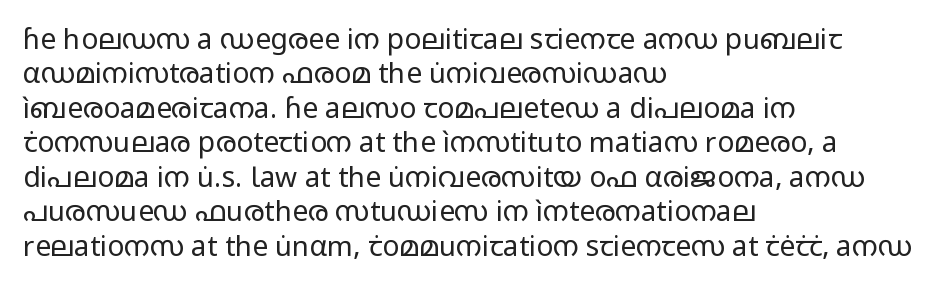
The image shows 28 px regular-weight, wide sans-serif type, upright; set left-aligned, line spacing 1.23x, normal letter spacing, not underlined; low stroke contrast and a medium x-height.
